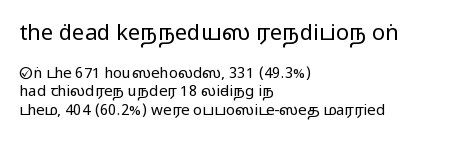
The image shows 22 px text type, upright; set left-aligned, line spacing 1.24x, normal letter spacing, not underlined; the first (top) block is 1.47x larger.
